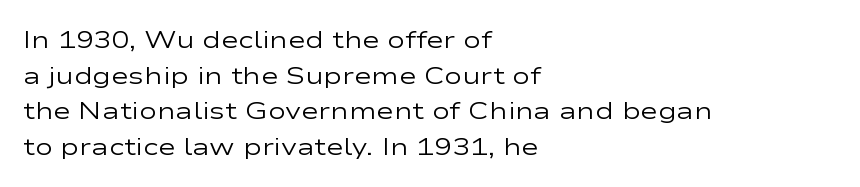
{"italic": "no", "bold": "no", "underline": "no", "align": "left", "line_spacing": "normal", "line_spacing_ratio": 1.48, "letter_spacing": "normal", "letter_spacing_em": 0.0, "glyph_px": 24}
